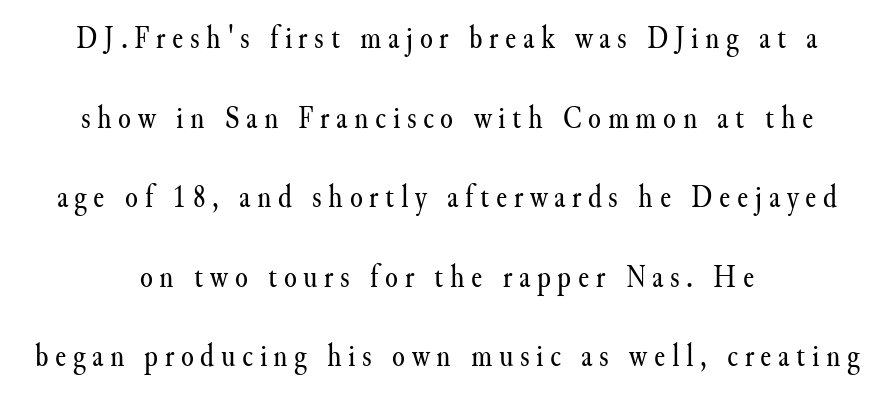
Q: Is the text bold? A: No.
Q: Is the text italic (slanted)? A: No, it is upright.
Q: Is the typeface a serif or a sans-serif typeface? A: Serif.
Q: Is the text underlined? A: No.
Q: How is the paragraph aligned? A: Centered.
Q: Is the spacing between letters normal or unusually wide? A: Unusually wide.
Q: Is the spacing between lines tight, normal or loose? A: Loose.
Q: Width (condensed, normal, or wide)? A: Normal.
Q: Stroke contrast? A: Medium.
Q: x-height? A: Small.
Q: Monospaced? A: No.
